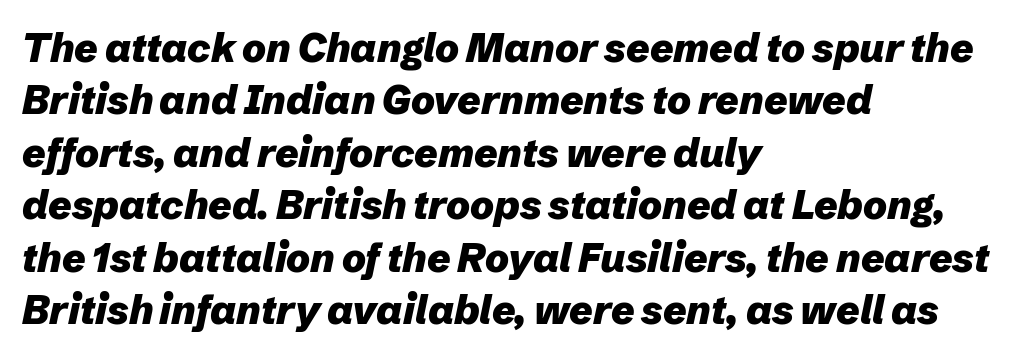
The image shows 40 px heavy type, italic (leaning right); set left-aligned, normal line spacing (1.31x), normal letter spacing, not underlined; low stroke contrast and a medium x-height.
